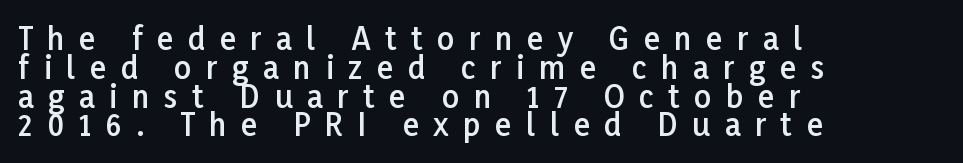
Q: Is the text bold? A: Semi-bold.
Q: Is the text italic (slanted)? A: No, it is upright.
Q: Is the typeface a serif or a sans-serif typeface? A: Sans-serif.
Q: Is the text underlined? A: No.
Q: How is the paragraph aligned? A: Left-aligned.
Q: Is the spacing between letters normal or unusually wide? A: Unusually wide.
Q: Is the spacing between lines tight, normal or loose? A: Tight.
Q: Width (condensed, normal, or wide)? A: Normal.
Q: Stroke contrast? A: Low.
Q: x-height? A: Medium.
Q: Monospaced? A: No.
